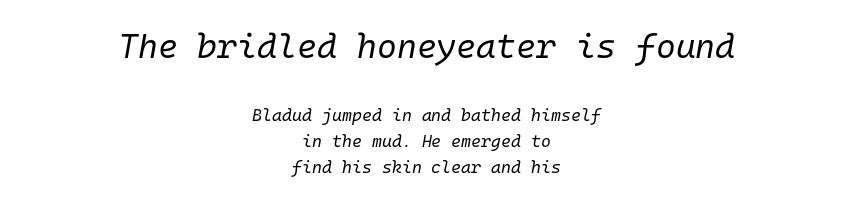
{"italic": "yes", "lean": "right", "slant_degrees": 10, "bold": "no", "weight": "regular", "width": "normal", "stroke_contrast": "low", "x_height": "medium", "monospaced": "yes", "underline": "no", "align": "center", "line_spacing": "normal", "line_spacing_ratio": 1.53, "letter_spacing": "normal", "letter_spacing_em": 0.0, "larger_block": "first", "size_ratio": 2.0, "glyph_px": 34}
